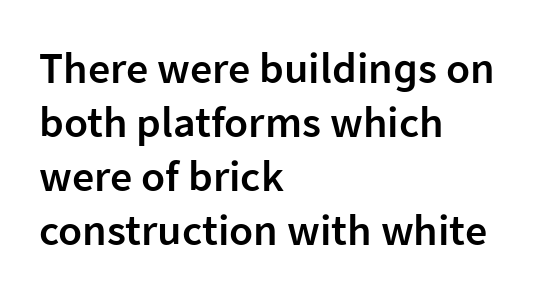
This sample uses plain, unmodified letter spacing. Weight check: semibold — heavier than regular, not quite bold. Words float on clear page, feet unadorned. If you drew a ruler down the left edge, every line would touch it. You can tell from the bare stems that sans-serif type was used. The lettering stays uniformly vertical, giving the passage a roman look.
